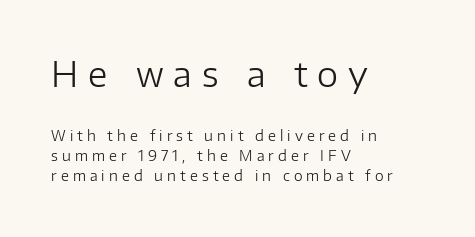
The image shows 34 px regular-weight sans-serif type, upright; set left-aligned, normal line spacing (1.42x), unusually wide letter spacing (+0.29 em), not underlined; the first (top) block is 2.43x larger; low stroke contrast and a medium x-height.
